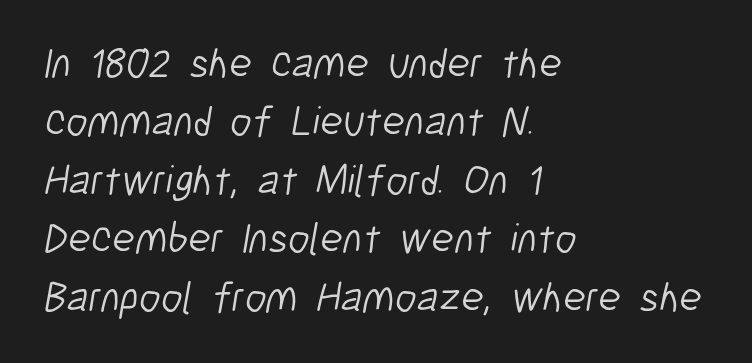
The tracking reads as untouched default to a designer's eye. The specimen omits any rule beneath the text block's lines. Stem width sits at or under what a default text font uses. Note: no serifs on the glyphs. Line spacing here is normal. The typesetter chose a ragged-right arrangement here.
